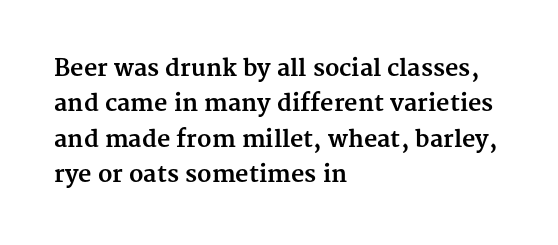
{"italic": "no", "bold": "yes", "underline": "no", "align": "left", "line_spacing": "normal", "line_spacing_ratio": 1.54, "letter_spacing": "normal", "letter_spacing_em": 0.0, "glyph_px": 23}
